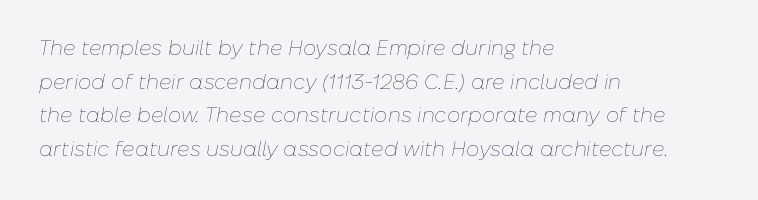
{"italic": "yes", "lean": "right", "slant_degrees": 10, "bold": "no", "underline": "no", "align": "left", "line_spacing": "normal", "line_spacing_ratio": 1.6, "letter_spacing": "normal", "letter_spacing_em": 0.0, "glyph_px": 21}
